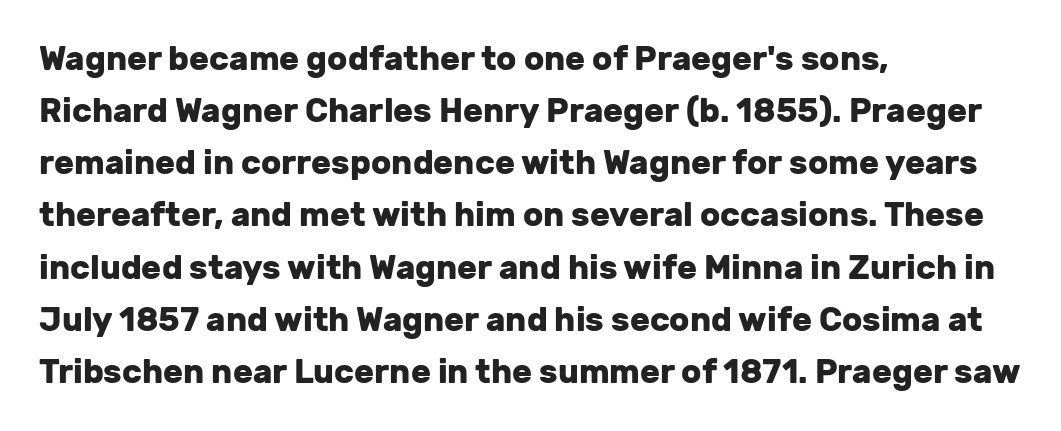
{"serif": "no", "italic": "no", "bold": "yes", "weight": "heavy", "width": "normal", "stroke_contrast": "low", "x_height": "medium", "monospaced": "no", "underline": "no", "align": "left", "line_spacing": "normal", "line_spacing_ratio": 1.58, "letter_spacing": "normal", "letter_spacing_em": 0.0, "glyph_px": 33}
